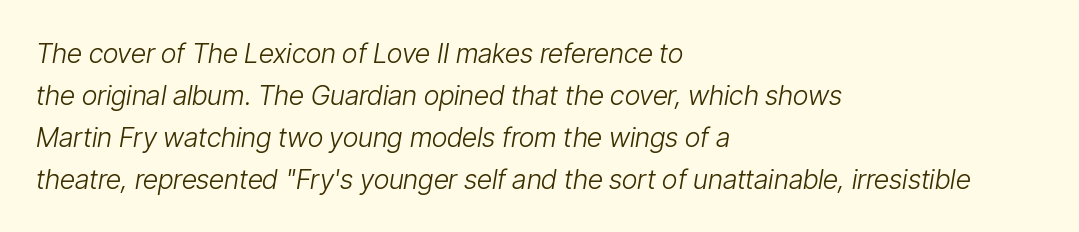
The image shows 27 px text type, italic (leaning right); set left-aligned, normal line spacing (1.55x), normal letter spacing, not underlined.
